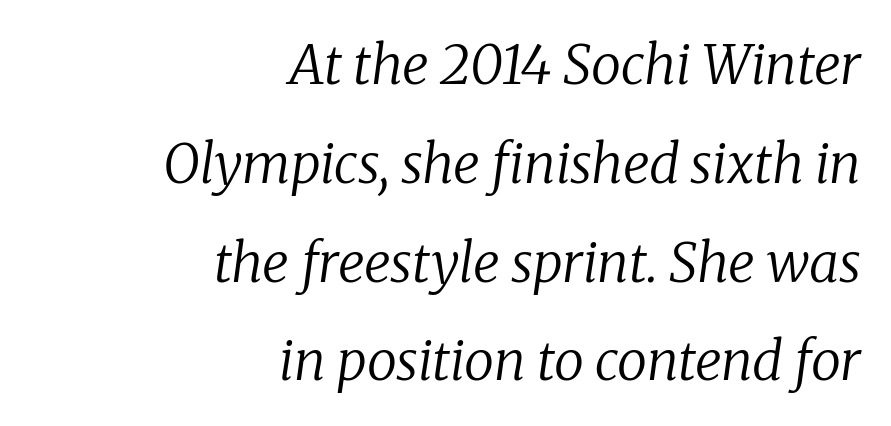
The image shows 54 px regular-weight serif type, italic (leaning right); set right-aligned, line spacing 1.83x, normal letter spacing, not underlined; low stroke contrast and a medium x-height.
